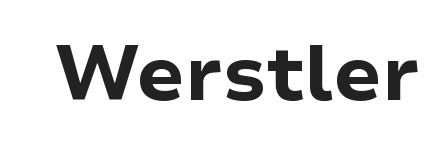
{"serif": "no", "italic": "no", "bold": "yes", "weight": "bold", "width": "normal", "stroke_contrast": "low", "x_height": "medium", "monospaced": "no", "underline": "no", "letter_spacing": "normal", "letter_spacing_em": 0.0, "glyph_px": 77}
